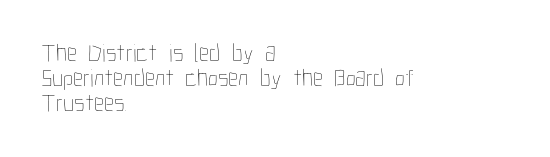
The image shows 25 px text type, upright; set left-aligned, tight line spacing (1.0x), normal letter spacing, not underlined.
